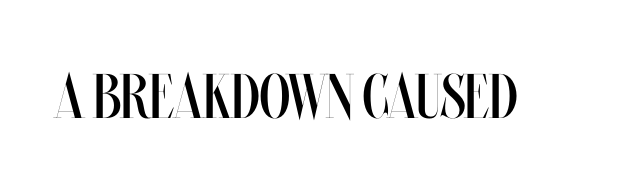
The image shows 63 px regular-weight, condensed type, upright; set normal letter spacing, not underlined; medium stroke contrast and a large x-height.
